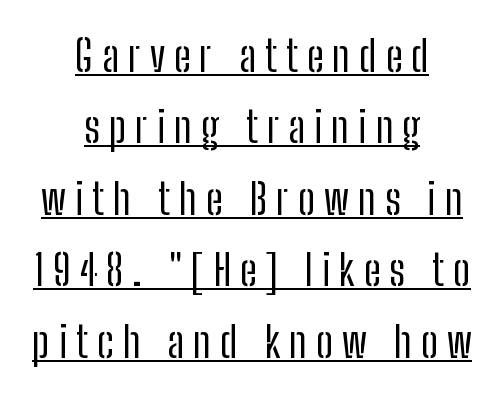
Is there an underline? Yes — a line sits under the letters. Varying glyph widths throughout — classic text-font behaviour. The type is letterspaced generously, with wide tracking. This sample keeps an unexceptional amount of space between lines. Every character sits straight up, as roman type does. Examine the stroke ends and you'll find no serifs.
